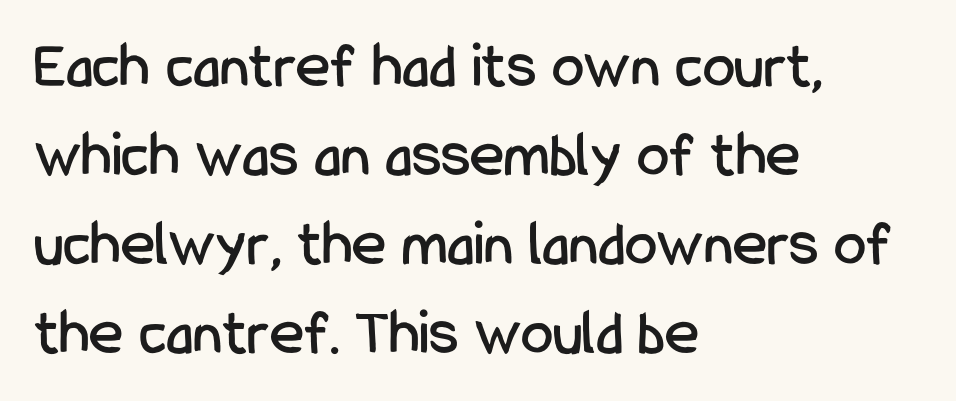
The image shows 65 px condensed sans-serif type, upright; set left-aligned, normal line spacing (1.37x), normal letter spacing, not underlined; low stroke contrast and a medium x-height.
